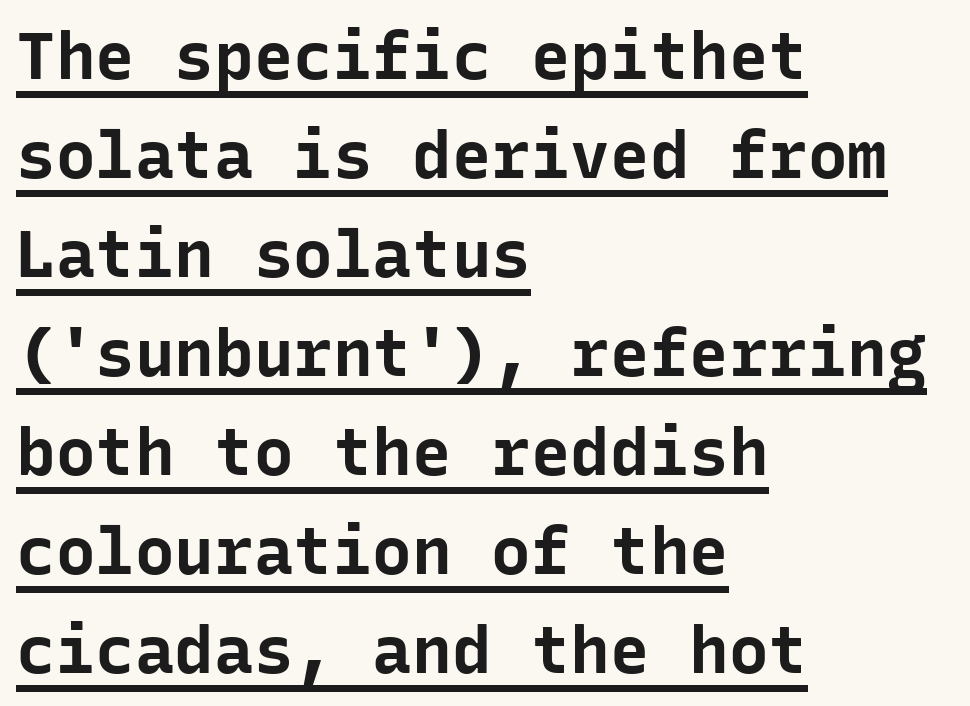
Regular leading. Unlike a traditional serif, this face leaves its strokes unadorned. When letters stand straight like this, we call the style roman or upright. The paragraph shown leans on its left margin. As a designer I'd log this as weight 700, bold.
